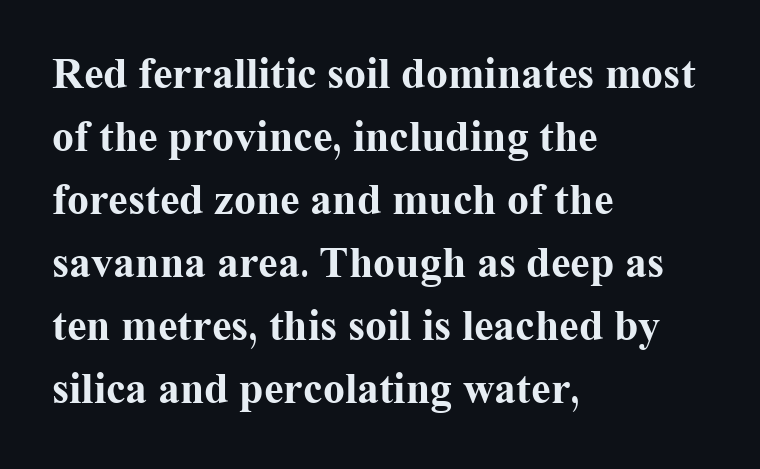
The image shows 44 px bold serif type, upright; set left-aligned, normal line spacing (1.43x), normal letter spacing, not underlined; medium stroke contrast and a medium x-height.
